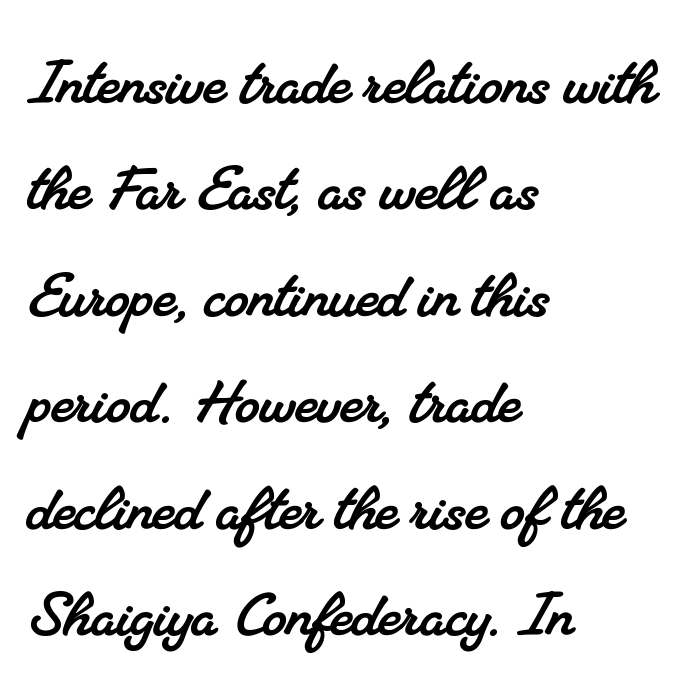
Q: Is the typeface a serif or a sans-serif typeface? A: Serif.
Q: Is the text underlined? A: No.
Q: How is the paragraph aligned? A: Left-aligned.
Q: Is the spacing between letters normal or unusually wide? A: Normal.
Q: Is the spacing between lines tight, normal or loose? A: Normal.
Q: Width (condensed, normal, or wide)? A: Normal.
Q: Stroke contrast? A: Medium.
Q: x-height? A: Small.
Q: Monospaced? A: No.
